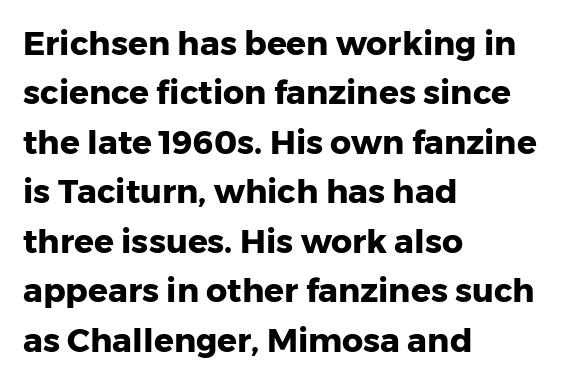
This rendering uses left alignment, leaving the right contour irregular. Tall strokes in this sample are plumb rather than angled. Font category for this specimen: sans-serif. The zone under the glyphs is completely vacant.
